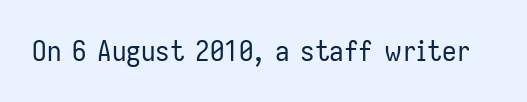
Q: Is the text bold? A: No.
Q: Is the text italic (slanted)? A: No, it is upright.
Q: Is the typeface a serif or a sans-serif typeface? A: Sans-serif.
Q: Is the text underlined? A: No.
Q: Is the spacing between letters normal or unusually wide? A: Normal.
Q: Width (condensed, normal, or wide)? A: Condensed.
Q: Stroke contrast? A: Low.
Q: x-height? A: Medium.
Q: Monospaced? A: No.
